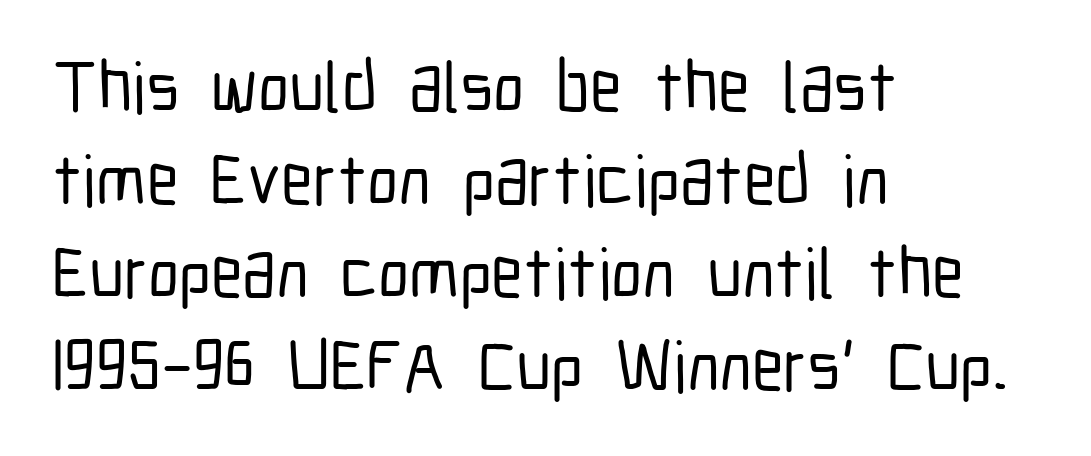
{"serif": "no", "italic": "no", "width": "condensed", "stroke_contrast": "low", "x_height": "medium", "monospaced": "no", "underline": "no", "align": "left", "line_spacing": "normal", "line_spacing_ratio": 1.31, "letter_spacing": "normal", "letter_spacing_em": 0.0, "glyph_px": 71}
